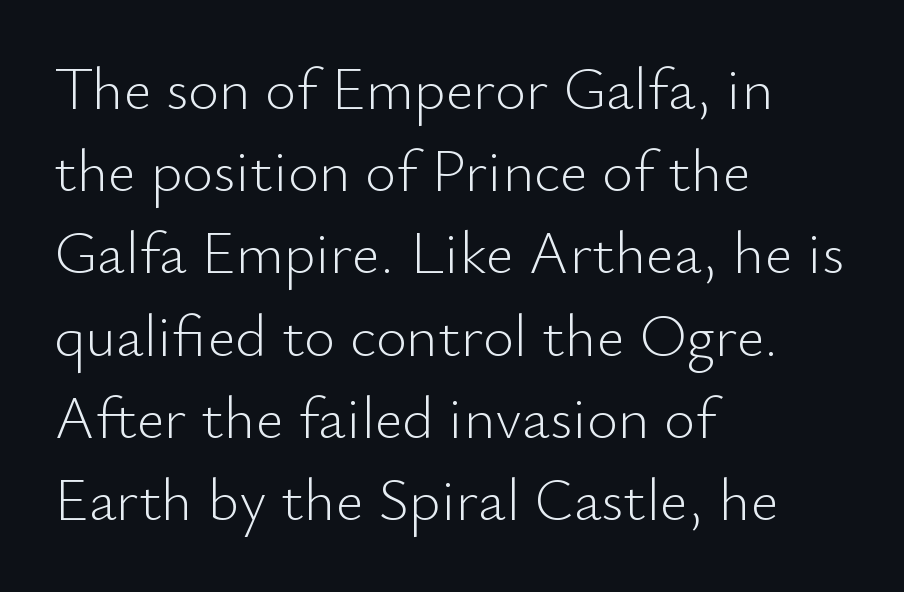
The image shows 60 px light sans-serif type, upright; set left-aligned, normal line spacing (1.37x), normal letter spacing, not underlined; low stroke contrast and a small x-height.
